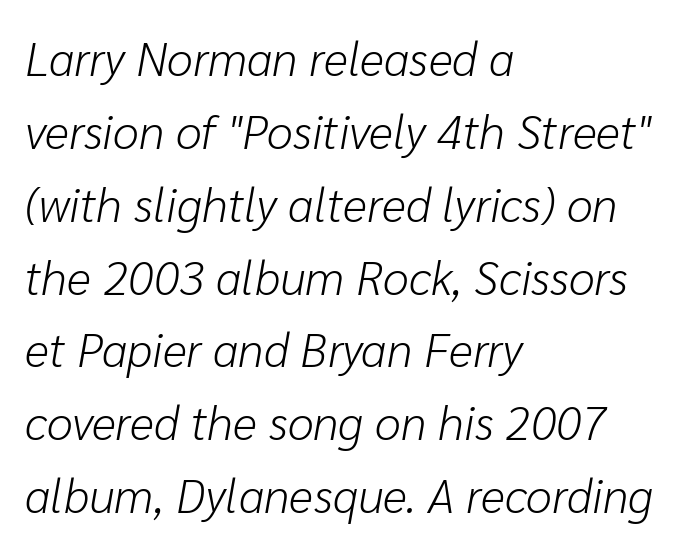
The image shows 47 px light type, italic (leaning right); set left-aligned, normal line spacing (1.55x), normal letter spacing, not underlined; low stroke contrast and a medium x-height.
